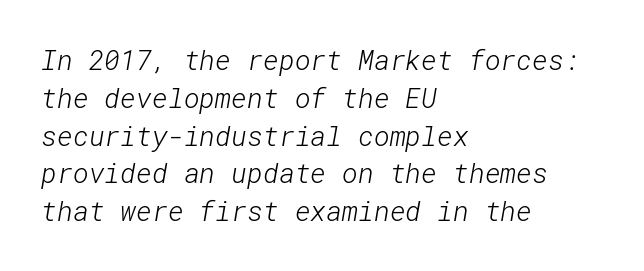
The image shows 27 px text type; set left-aligned, normal line spacing (1.4x), normal letter spacing, not underlined.
